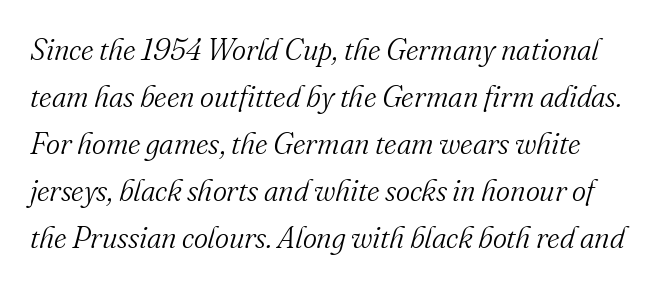
{"serif": "yes", "italic": "yes", "lean": "right", "slant_degrees": 16, "bold": "no", "weight": "light", "width": "normal", "stroke_contrast": "medium", "x_height": "small", "monospaced": "no", "underline": "no", "line_spacing": "normal", "line_spacing_ratio": 1.57, "letter_spacing": "normal", "letter_spacing_em": 0.0, "glyph_px": 30}
